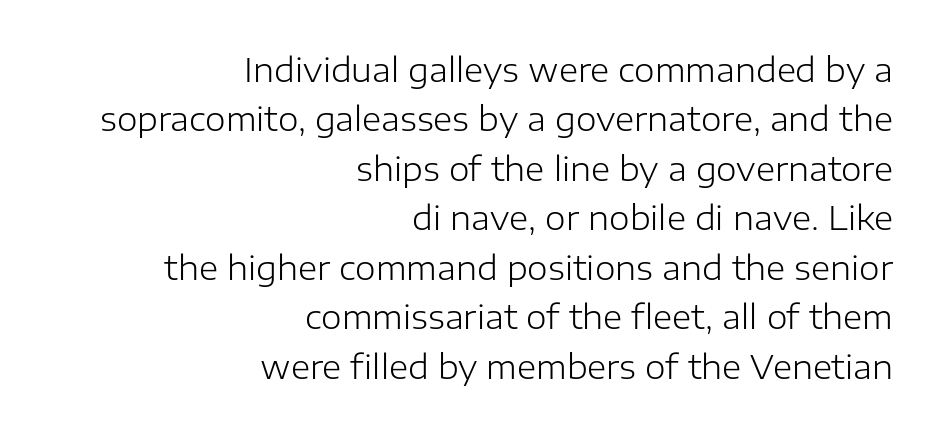
{"serif": "no", "italic": "no", "bold": "no", "weight": "light", "width": "normal", "stroke_contrast": "low", "x_height": "medium", "monospaced": "no", "underline": "no", "align": "right", "line_spacing": "normal", "line_spacing_ratio": 1.5, "letter_spacing": "normal", "letter_spacing_em": 0.0, "glyph_px": 33}
